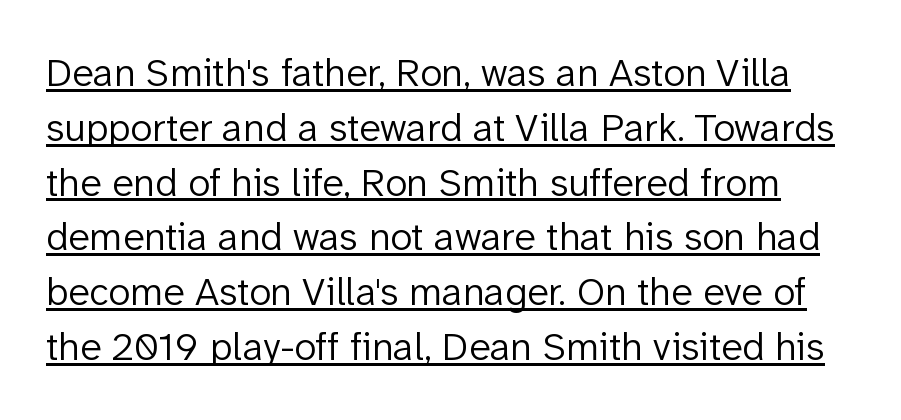
Q: Is the text bold? A: No.
Q: Is the text italic (slanted)? A: No, it is upright.
Q: Is the typeface a serif or a sans-serif typeface? A: Sans-serif.
Q: Is the text underlined? A: Yes.
Q: Is the spacing between letters normal or unusually wide? A: Normal.
Q: Is the spacing between lines tight, normal or loose? A: Normal.
Q: Width (condensed, normal, or wide)? A: Normal.
Q: Stroke contrast? A: Low.
Q: x-height? A: Medium.
Q: Monospaced? A: No.
